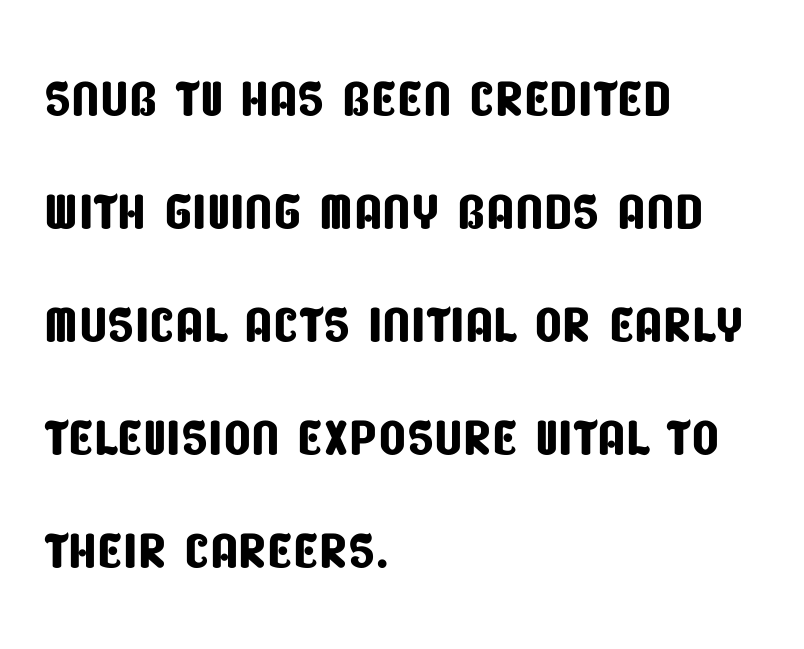
The image shows 72 px condensed sans-serif type; set left-aligned, normal line spacing (1.57x), normal letter spacing, not underlined; low stroke contrast and a large x-height.
